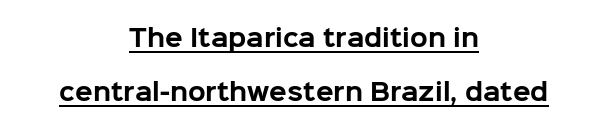
The lines in this sample share a center point and differ in where they start and stop. Standard letterfit; no display-style spreading of the glyphs. In designer terms, the underline attribute is active on this setting. What weight is shown? A full bold with thick strokes. Summary of vertical rhythm: relaxed, with wide interline spacing.
